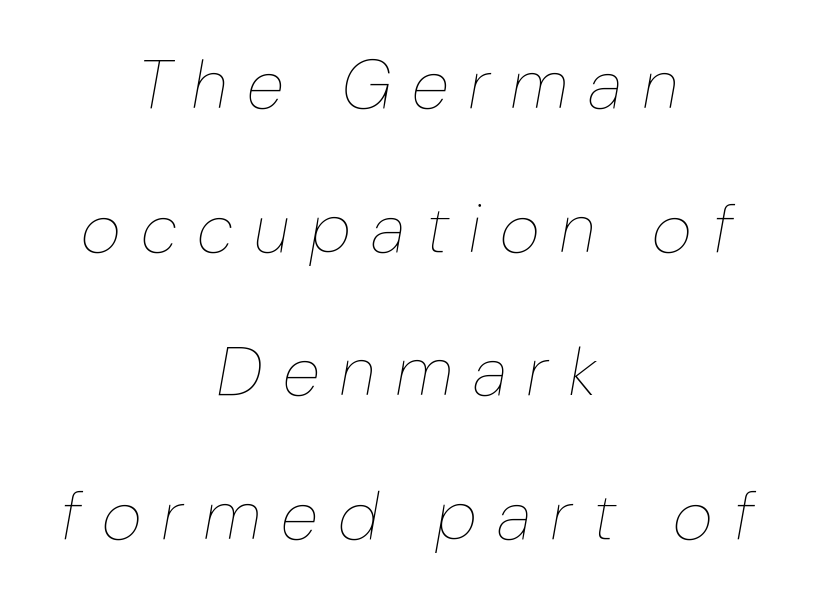
Compared with a typical body face, this is equally light or lighter still. Beneath every word, the page is bare. Notice how the passage keeps no hard edge, just a central spine. Each letter keeps its own natural width here, so spacing adapts to shape. If you measured baseline to baseline, you'd find a long distance.
